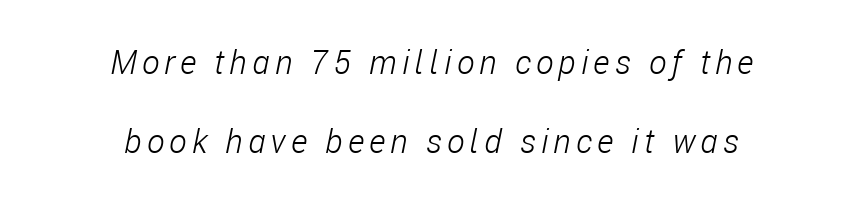
Q: Is the text bold? A: No.
Q: Is the text italic (slanted)? A: Yes, it leans right by about 11 degrees.
Q: Is the text underlined? A: No.
Q: How is the paragraph aligned? A: Centered.
Q: Is the spacing between lines tight, normal or loose? A: Loose.
Q: Width (condensed, normal, or wide)? A: Condensed.
Q: Stroke contrast? A: Low.
Q: x-height? A: Medium.
Q: Monospaced? A: No.
